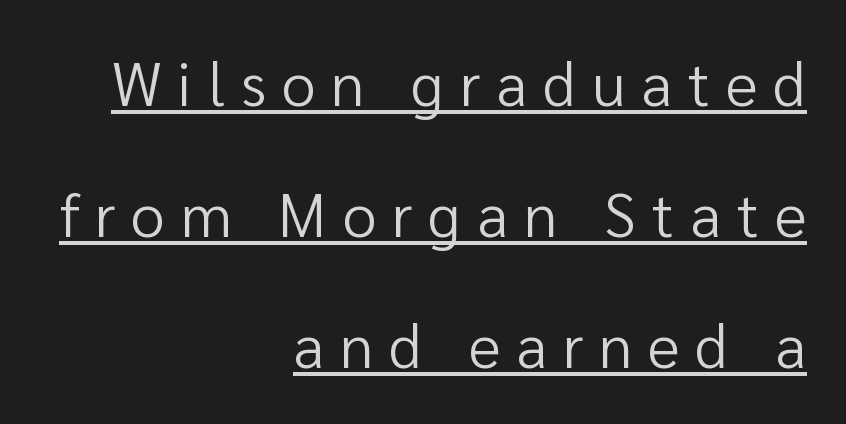
The image shows 61 px regular-weight sans-serif type, upright; set right-aligned, loose line spacing (2.15x), unusually wide letter spacing (+0.26 em), underlined; low stroke contrast and a medium x-height.
